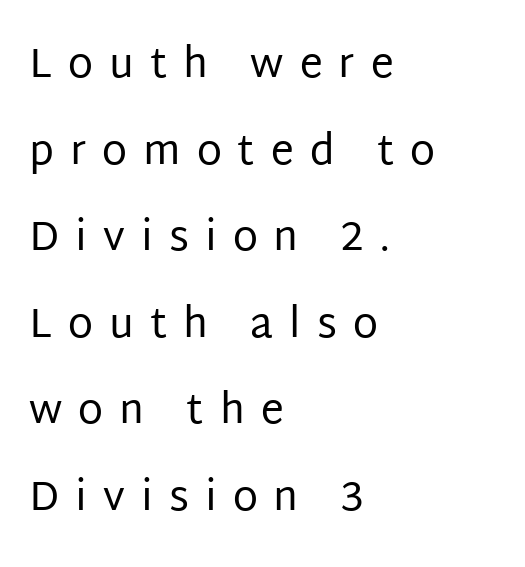
Honestly, the letter spacing is so wide it's the main thing you notice. The passage shown is typed in a proportional face where columns would drift. Grotesque or geometric, the face here clearly has no serifs. Heft: none added — not bold. A classic flush-left, rag-right setting is used for this passage.
